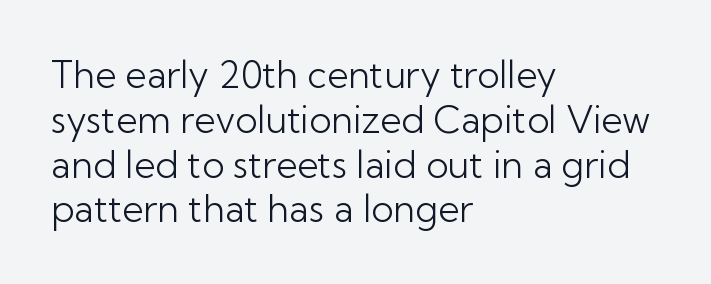
Caption: standard tracking, unaltered. Classification — sans serif. These lines are set flush left with a ragged right edge. No letter is thick-stroked: the sample isn't bold.
